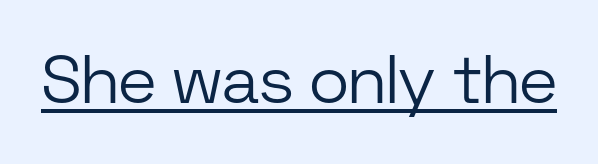
Q: Is the text bold? A: No.
Q: Is the text italic (slanted)? A: No, it is upright.
Q: Is the typeface a serif or a sans-serif typeface? A: Sans-serif.
Q: Is the text underlined? A: Yes.
Q: Is the spacing between letters normal or unusually wide? A: Normal.
Q: Width (condensed, normal, or wide)? A: Normal.
Q: Stroke contrast? A: Low.
Q: x-height? A: Medium.
Q: Monospaced? A: No.
